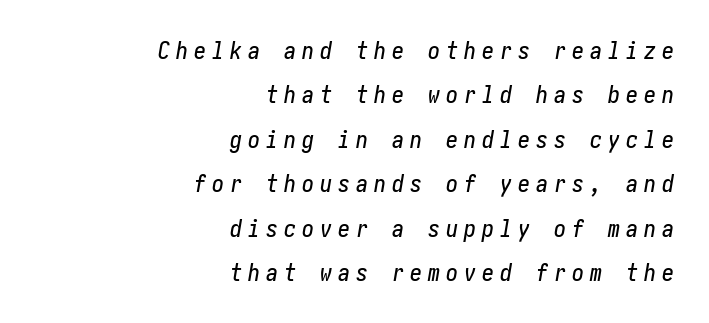
{"italic": "yes", "lean": "right", "slant_degrees": 10, "underline": "no", "align": "right", "line_spacing_ratio": 1.85, "letter_spacing": "wide", "letter_spacing_em": 0.25, "glyph_px": 24}
